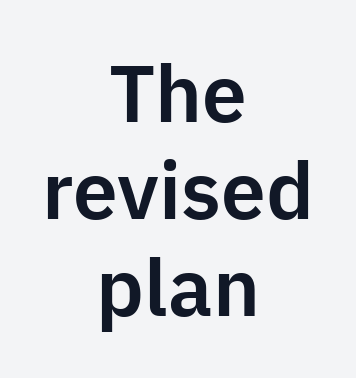
The specimen reads as upright at a glance. Do the characters align in a grid? No, the font is proportional. Characters follow at the spacing the type designer built in. Decoration check: the copy has no underline. Classification — sans serif.
